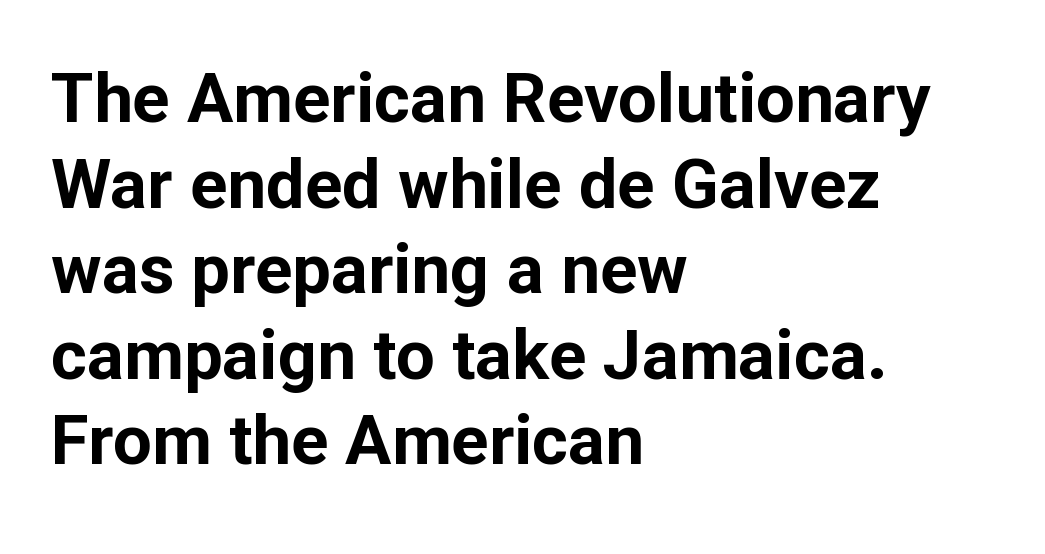
{"serif": "no", "italic": "no", "bold": "yes", "weight": "bold", "width": "normal", "stroke_contrast": "low", "x_height": "medium", "monospaced": "no", "underline": "no", "align": "left", "line_spacing_ratio": 1.24, "letter_spacing": "normal", "letter_spacing_em": 0.0, "glyph_px": 69}
